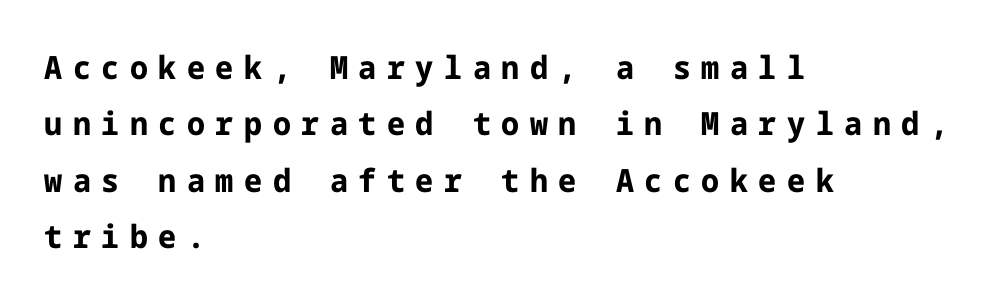
The image shows 32 px bold sans-serif type, upright; set left-aligned, line spacing 1.76x, unusually wide letter spacing (+0.33 em), not underlined; low stroke contrast and a medium x-height.
